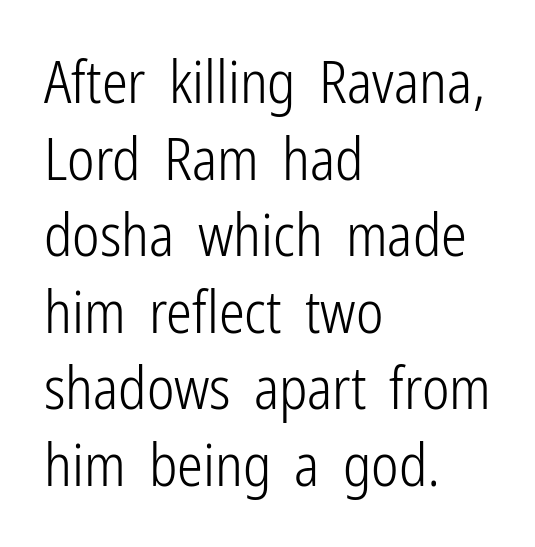
The image shows 58 px light, condensed sans-serif type, upright; set left-aligned, normal line spacing (1.32x), normal letter spacing, not underlined; low stroke contrast and a medium x-height.
